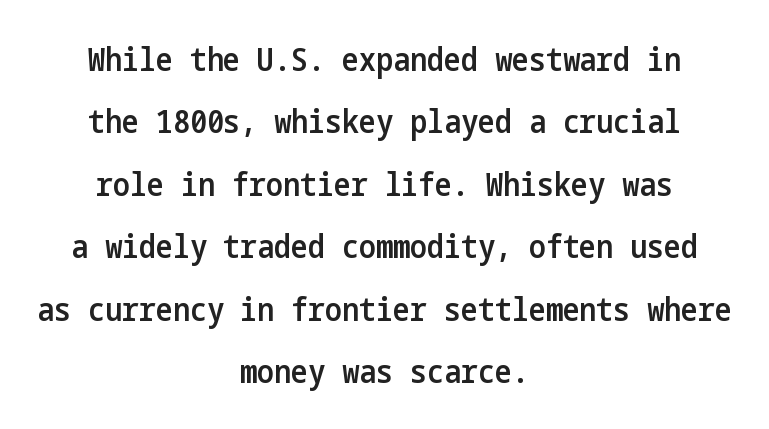
Q: Is the text bold? A: Semi-bold.
Q: Is the text italic (slanted)? A: No, it is upright.
Q: Is the typeface a serif or a sans-serif typeface? A: Sans-serif.
Q: Is the text underlined? A: No.
Q: How is the paragraph aligned? A: Centered.
Q: Is the spacing between letters normal or unusually wide? A: Normal.
Q: Is the spacing between lines tight, normal or loose? A: Loose.
Q: Width (condensed, normal, or wide)? A: Condensed.
Q: Stroke contrast? A: Low.
Q: x-height? A: Medium.
